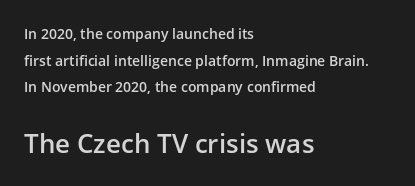
{"italic": "no", "bold": "semi", "underline": "no", "align": "left", "line_spacing": "loose", "line_spacing_ratio": 1.91, "letter_spacing": "normal", "letter_spacing_em": 0.0, "larger_block": "second", "size_ratio": 1.86, "glyph_px": 26}
